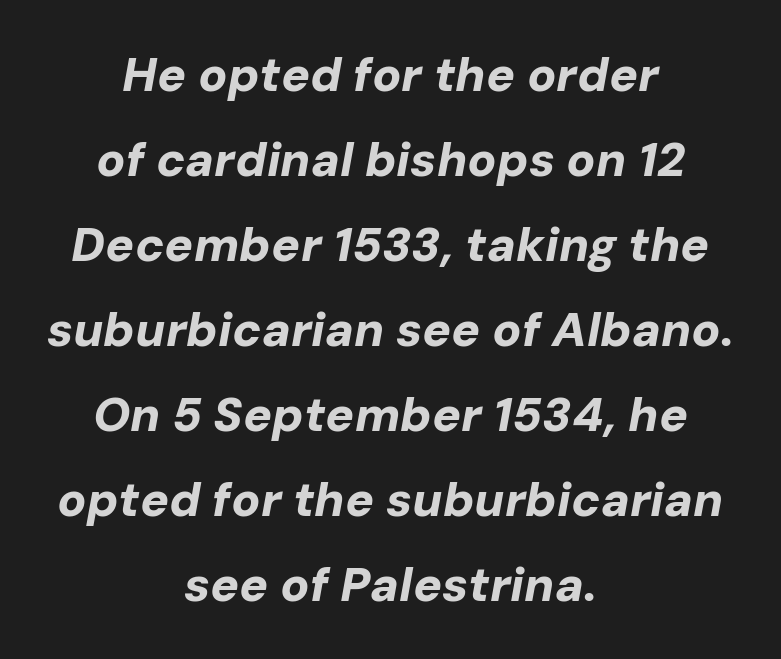
The image shows 48 px bold type, italic (leaning right); set centered, line spacing 1.77x, normal letter spacing, not underlined; low stroke contrast and a medium x-height.
